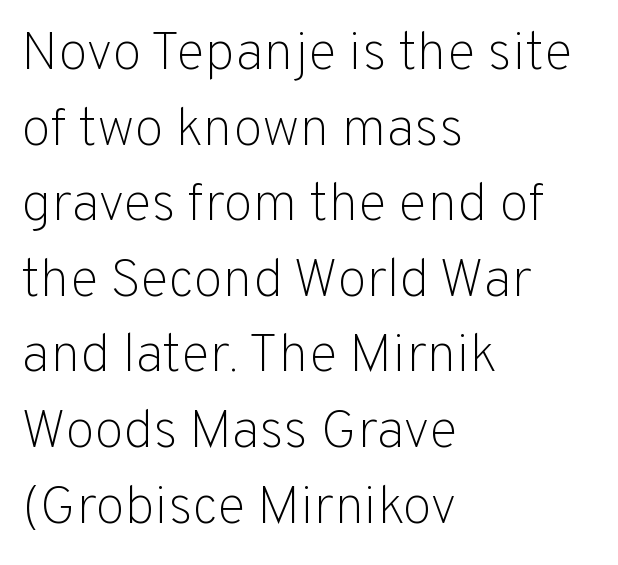
{"serif": "no", "italic": "no", "bold": "no", "weight": "light", "width": "normal", "stroke_contrast": "low", "x_height": "medium", "monospaced": "no", "underline": "no", "align": "left", "line_spacing": "normal", "line_spacing_ratio": 1.4, "letter_spacing": "normal", "letter_spacing_em": 0.0, "glyph_px": 54}
